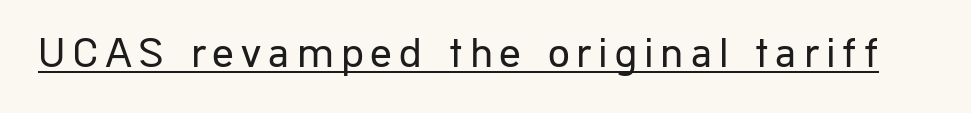
Q: Is the text bold? A: No.
Q: Is the text italic (slanted)? A: No, it is upright.
Q: Is the typeface a serif or a sans-serif typeface? A: Sans-serif.
Q: Is the text underlined? A: Yes.
Q: Width (condensed, normal, or wide)? A: Normal.
Q: Stroke contrast? A: Low.
Q: x-height? A: Medium.
Q: Monospaced? A: No.
